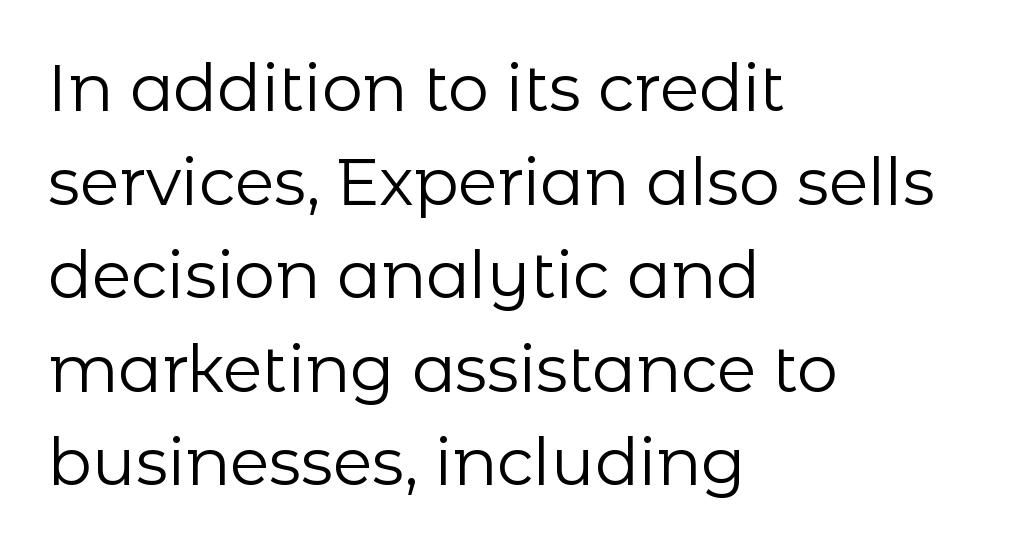
Q: Is the text bold? A: No.
Q: Is the text italic (slanted)? A: No, it is upright.
Q: Is the typeface a serif or a sans-serif typeface? A: Sans-serif.
Q: Is the text underlined? A: No.
Q: How is the paragraph aligned? A: Left-aligned.
Q: Is the spacing between letters normal or unusually wide? A: Normal.
Q: Is the spacing between lines tight, normal or loose? A: Normal.
Q: Width (condensed, normal, or wide)? A: Normal.
Q: Stroke contrast? A: Low.
Q: x-height? A: Medium.
Q: Monospaced? A: No.
